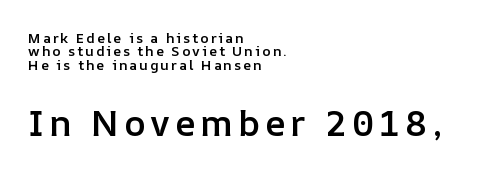
Typesetter's note: demi weight, one step under bold. Notice how descenders almost collide with the ascenders below — that's tight leading. Size hierarchy here favors the trailing block over the leading one. Teacher's note: observe the even left margin — that is flush-left alignment.
